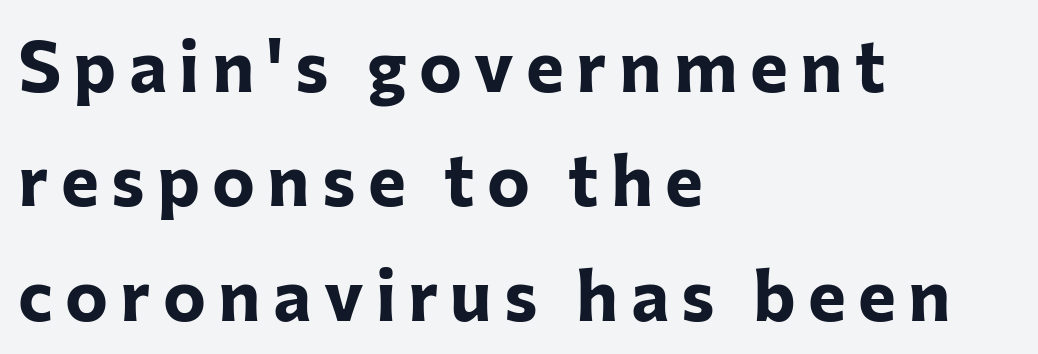
{"serif": "no", "italic": "no", "bold": "yes", "weight": "bold", "width": "normal", "stroke_contrast": "low", "x_height": "medium", "monospaced": "no", "underline": "no", "align": "left", "line_spacing": "normal", "line_spacing_ratio": 1.59, "glyph_px": 72}
